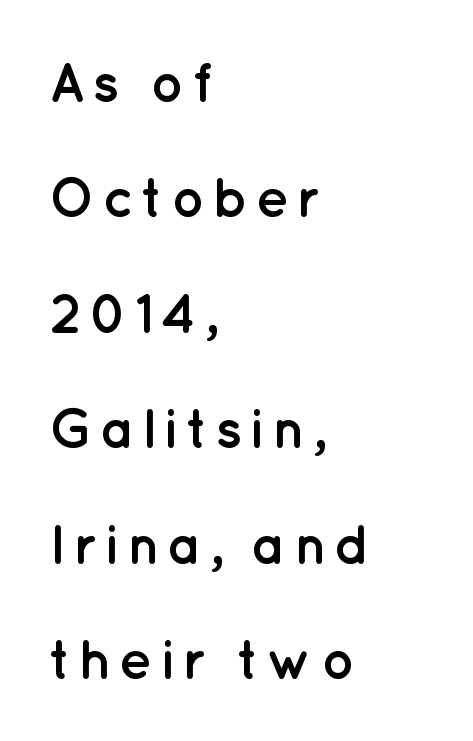
Q: Is the text bold? A: Yes.
Q: Is the text italic (slanted)? A: No, it is upright.
Q: Is the typeface a serif or a sans-serif typeface? A: Sans-serif.
Q: Is the text underlined? A: No.
Q: How is the paragraph aligned? A: Left-aligned.
Q: Is the spacing between lines tight, normal or loose? A: Loose.
Q: Width (condensed, normal, or wide)? A: Normal.
Q: Stroke contrast? A: Low.
Q: x-height? A: Medium.
Q: Monospaced? A: No.
